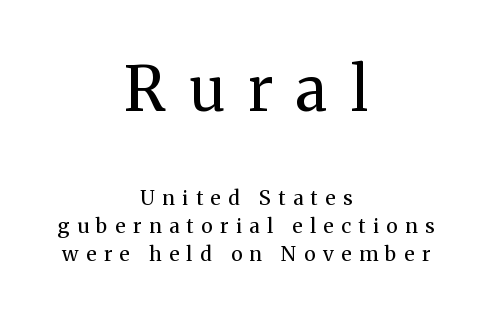
{"serif": "yes", "italic": "no", "bold": "no", "weight": "regular", "width": "normal", "stroke_contrast": "medium", "x_height": "medium", "monospaced": "no", "underline": "no", "align": "center", "line_spacing": "normal", "line_spacing_ratio": 1.41, "letter_spacing": "wide", "letter_spacing_em": 0.38, "larger_block": "first", "size_ratio": 3.05, "glyph_px": 61}
